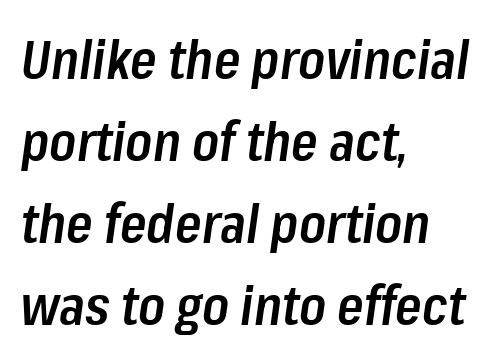
{"italic": "yes", "lean": "right", "slant_degrees": 8, "bold": "semi", "weight": "semibold", "width": "condensed", "stroke_contrast": "low", "x_height": "medium", "monospaced": "no", "underline": "no", "align": "left", "line_spacing": "normal", "line_spacing_ratio": 1.52, "letter_spacing": "normal", "letter_spacing_em": 0.0, "glyph_px": 54}
